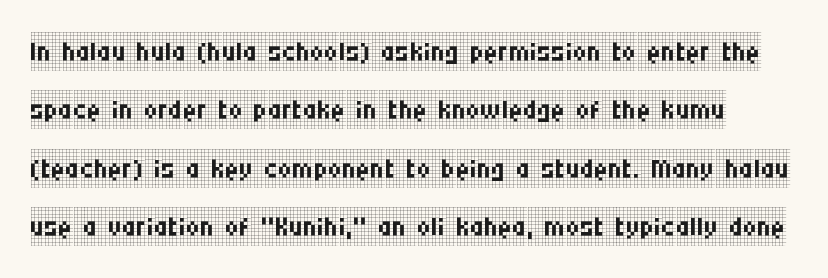
The image shows 39 px regular-weight, condensed serif type, upright; set normal line spacing (1.5x), normal letter spacing, not underlined; low stroke contrast and a large x-height.
